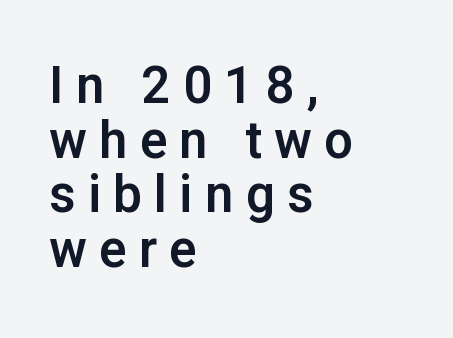
The image shows 51 px sans-serif type, upright; set left-aligned, tight line spacing (1.07x), unusually wide letter spacing (+0.24 em), not underlined; low stroke contrast and a medium x-height.
